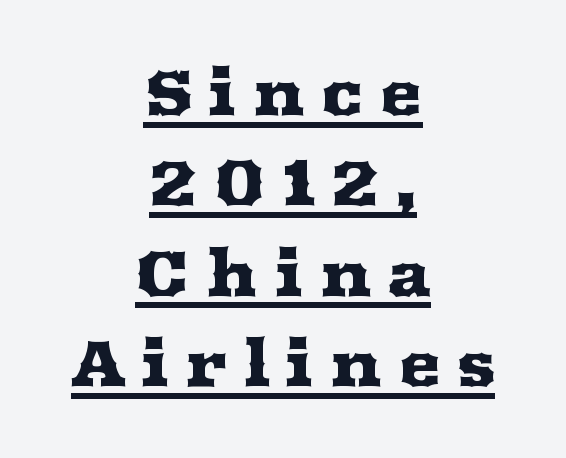
The image shows 65 px wide serif type, upright; set centered, normal line spacing (1.39x), unusually wide letter spacing (+0.24 em), underlined; medium stroke contrast and a medium x-height.
